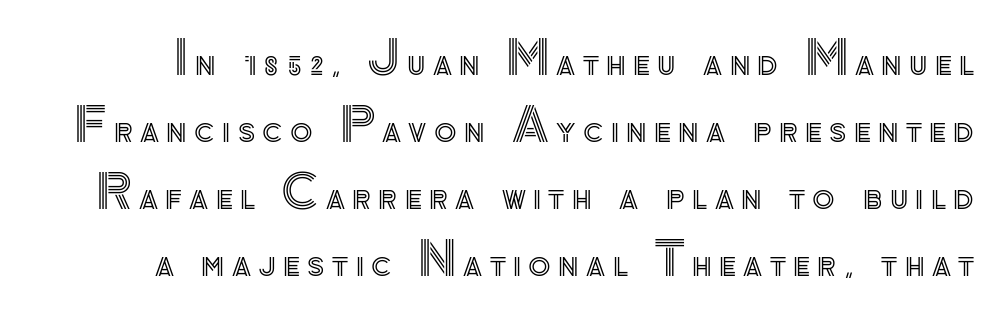
The image shows 46 px text type, upright; set normal line spacing (1.46x), not underlined; a small x-height.
